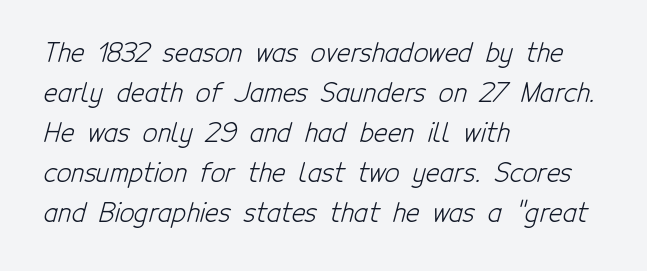
Compared with typical body copy, the letter spacing here is the same. Any mark beneath the type? The region is blank. The characters are drawn with everyday or finer stroke widths. Left-aligned paragraph, ragged on the right. Whoever set this chose a conventional vertical rhythm.
